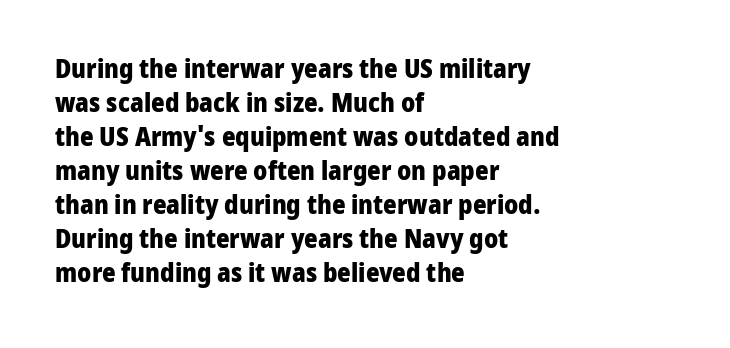
The image shows 26 px bold type, upright; set left-aligned, normal line spacing (1.31x), normal letter spacing, not underlined.
